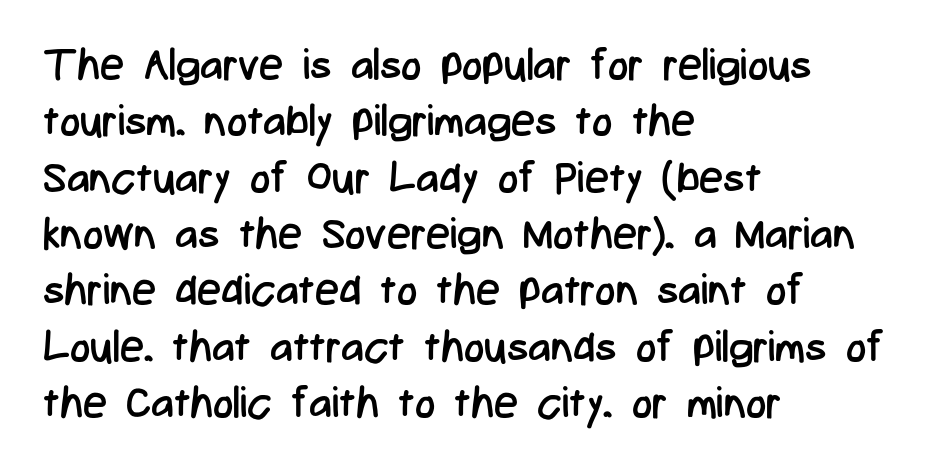
Tracking value appears to be zero — textbook default spacing. Letters rest on an invisible, unmarked baseline. Is the block centered? No — it sits flush against the left margin. Font category for this specimen: sans-serif. The letters stand straight up with perfectly vertical stems. No letter is thick-stroked: the sample isn't bold.
